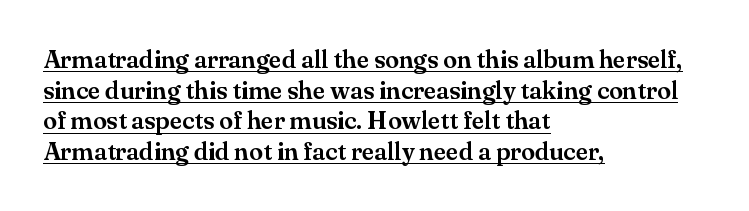
What decoration does the sample have? An underline. Does extra space separate the letters? No, they use regular spacing. The rag falls on the right side of this text block. This is the regular roman posture of the typeface.
